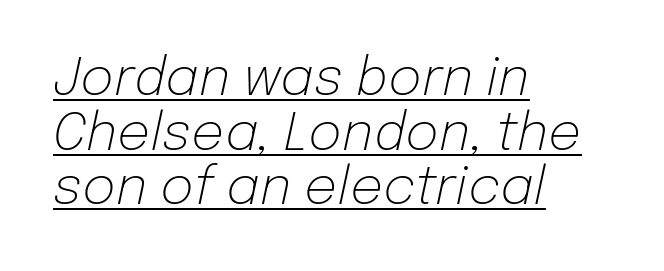
{"italic": "yes", "lean": "right", "slant_degrees": 12, "bold": "no", "weight": "light", "width": "normal", "stroke_contrast": "low", "x_height": "medium", "monospaced": "no", "underline": "yes", "align": "left", "line_spacing": "tight", "line_spacing_ratio": 1.05, "letter_spacing": "normal", "letter_spacing_em": 0.0, "glyph_px": 52}
